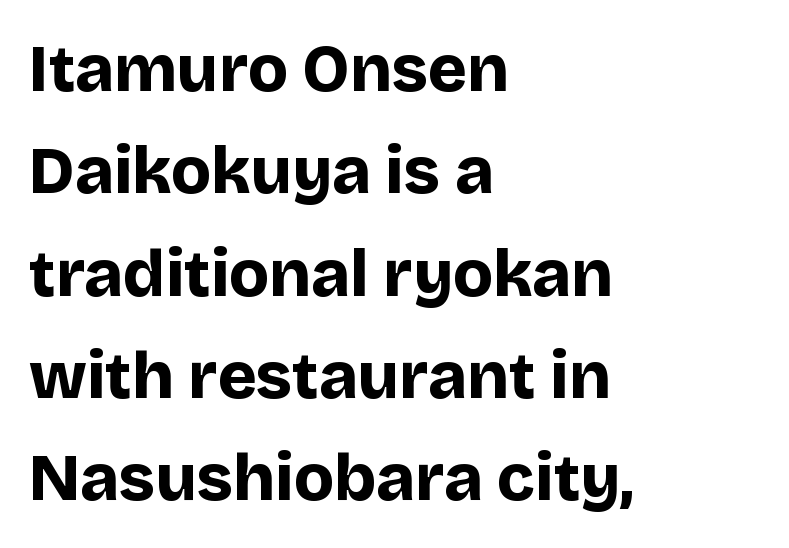
I'd describe the lettering as bold — thick and assertive. Does the copy run flush right? No — it runs flush left. The letters stand upright; this is a roman face. The horizontal fit of the characters is conventional and even. The passage shown stacks its lines at a standard gap. This rendering employs a face without finishing strokes, i.e., a sans-serif.
